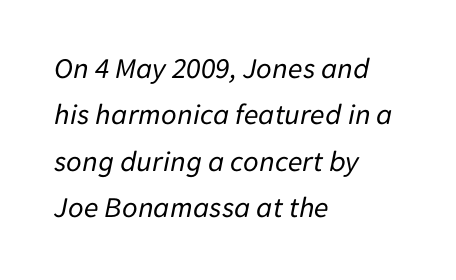
Q: Is the text bold? A: No.
Q: Is the text italic (slanted)? A: Yes, it leans right by about 11 degrees.
Q: Is the text underlined? A: No.
Q: How is the paragraph aligned? A: Left-aligned.
Q: Is the spacing between letters normal or unusually wide? A: Normal.
Q: Is the spacing between lines tight, normal or loose? A: Normal.
Q: Width (condensed, normal, or wide)? A: Normal.
Q: Stroke contrast? A: Low.
Q: x-height? A: Medium.
Q: Monospaced? A: No.
